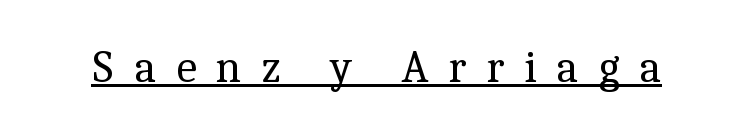
These lines were composed using upright roman letters. The sample's only ornament is a line tracing under the words. Character widths vary here, with narrow letters taking less room than wide ones. The passage shown has open, widely tracked lettering throughout. A quiet, ordinary-to-light weight characterises the typeface.
